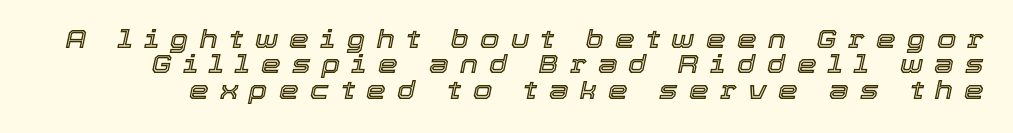
The image shows 25 px text type, italic (leaning right); set tight line spacing (1.02x), unusually wide letter spacing (+0.45 em), not underlined.
